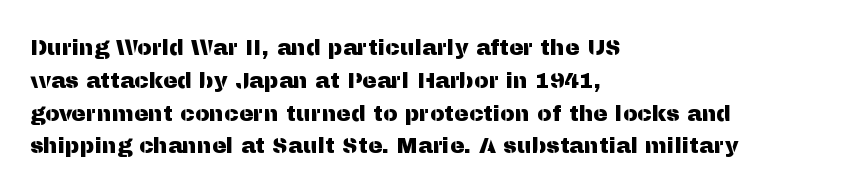
The specimen omits any rule beneath the text block's lines. Is the letter spacing exaggerated? No — it looks like the ordinary default. The typography opts for an upright posture over an oblique one. The rag falls on the right side of this text block. Baseline-to-baseline distance is the conventional proportion of letter height.
